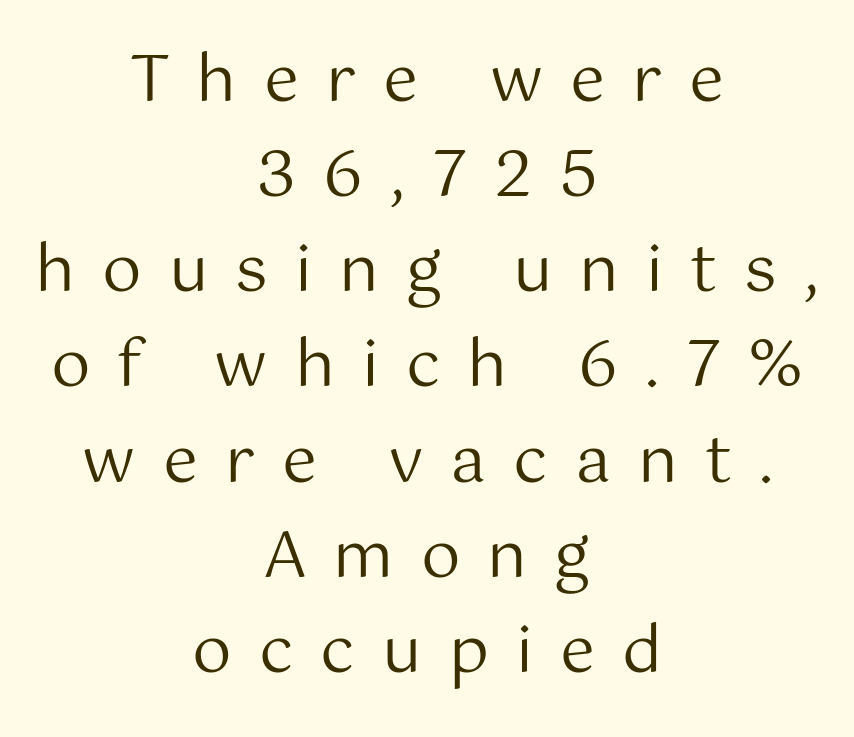
Q: Is the text bold? A: No.
Q: Is the text italic (slanted)? A: No, it is upright.
Q: Is the typeface a serif or a sans-serif typeface? A: Sans-serif.
Q: Is the text underlined? A: No.
Q: How is the paragraph aligned? A: Centered.
Q: Is the spacing between letters normal or unusually wide? A: Unusually wide.
Q: Is the spacing between lines tight, normal or loose? A: Normal.
Q: Width (condensed, normal, or wide)? A: Normal.
Q: Stroke contrast? A: Medium.
Q: x-height? A: Medium.
Q: Monospaced? A: No.
